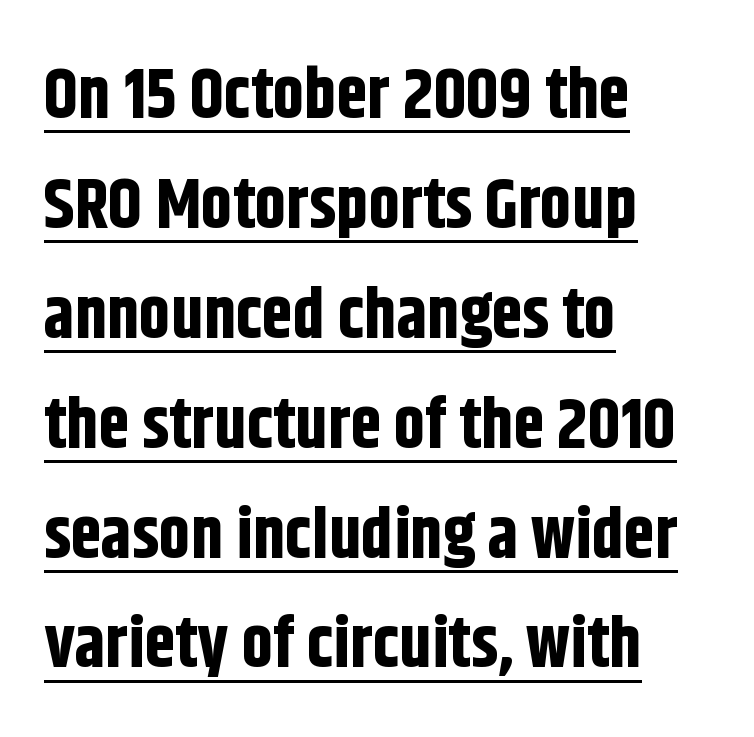
Q: Is the text bold? A: Yes.
Q: Is the text italic (slanted)? A: No, it is upright.
Q: Is the typeface a serif or a sans-serif typeface? A: Sans-serif.
Q: Is the text underlined? A: Yes.
Q: How is the paragraph aligned? A: Left-aligned.
Q: Is the spacing between letters normal or unusually wide? A: Normal.
Q: Is the spacing between lines tight, normal or loose? A: Normal.
Q: Width (condensed, normal, or wide)? A: Condensed.
Q: Stroke contrast? A: Low.
Q: x-height? A: Large.
Q: Monospaced? A: No.
